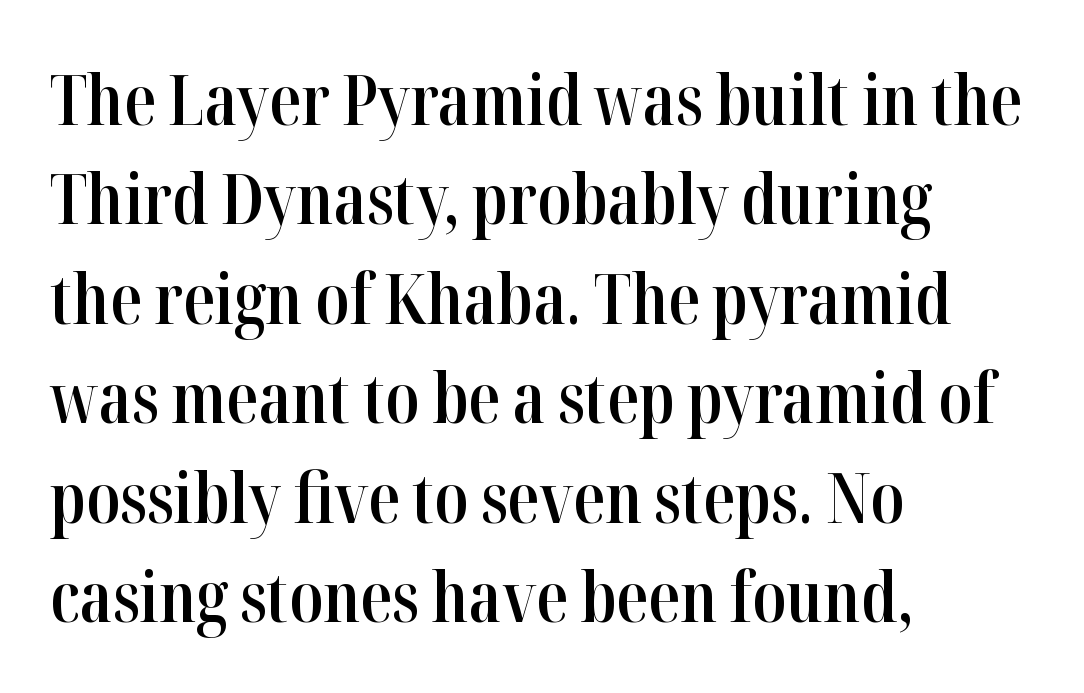
The image shows 70 px semibold, condensed serif type, upright; set left-aligned, normal line spacing (1.42x), normal letter spacing, not underlined; high stroke contrast and a medium x-height.
